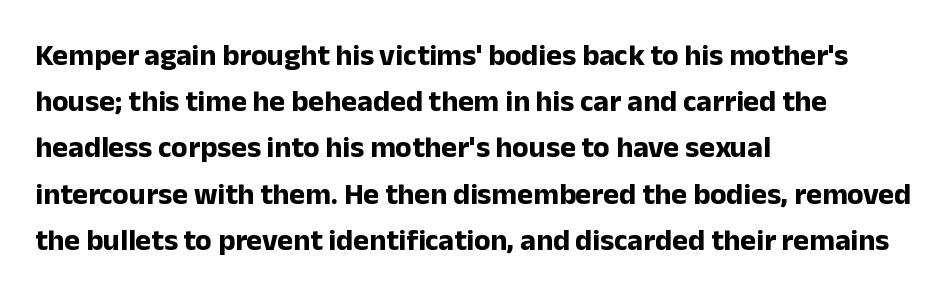
{"serif": "no", "italic": "no", "bold": "yes", "weight": "bold", "width": "normal", "stroke_contrast": "low", "x_height": "medium", "monospaced": "no", "underline": "no", "align": "left", "line_spacing": "normal", "line_spacing_ratio": 1.54, "letter_spacing": "normal", "letter_spacing_em": 0.0, "glyph_px": 30}
